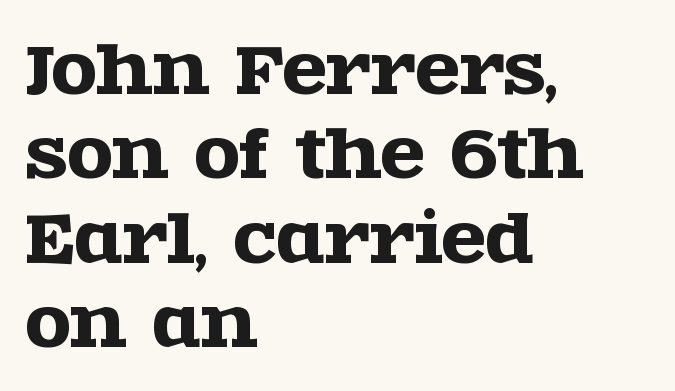
{"serif": "yes", "italic": "no", "width": "wide", "x_height": "large", "monospaced": "no", "underline": "no", "align": "left", "line_spacing": "normal", "line_spacing_ratio": 1.3, "letter_spacing": "normal", "letter_spacing_em": 0.0, "glyph_px": 65}
